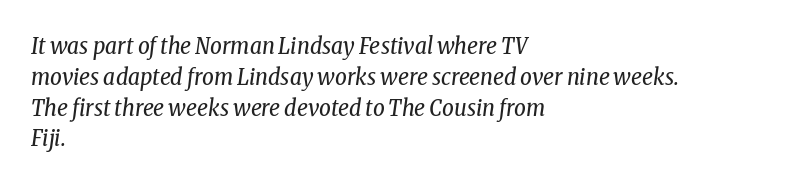
{"italic": "yes", "lean": "right", "slant_degrees": 8, "bold": "no", "underline": "no", "align": "left", "line_spacing": "normal", "line_spacing_ratio": 1.34, "letter_spacing": "normal", "letter_spacing_em": 0.0, "glyph_px": 23}
